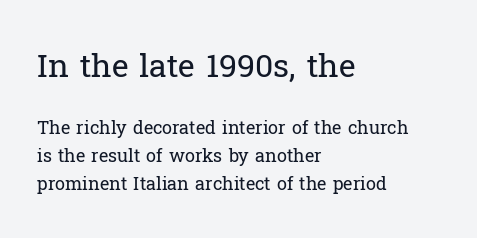
The image shows 32 px regular-weight serif type, upright; set left-aligned, normal line spacing (1.55x), normal letter spacing, not underlined; the first (top) block is 1.78x larger; low stroke contrast and a medium x-height.
